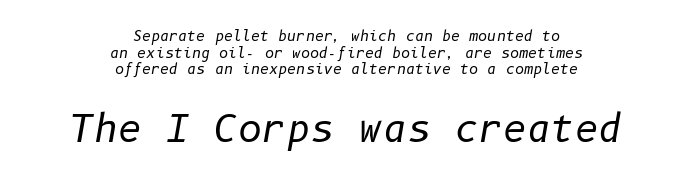
The image shows 37 px regular-weight type, italic (leaning right); set centered, line spacing 1.18x, normal letter spacing, not underlined; the second (bottom) block is 2.64x larger; low stroke contrast and a medium x-height.
